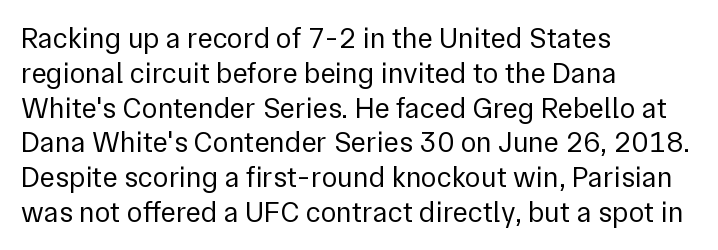
Q: Is the text bold? A: No.
Q: Is the text italic (slanted)? A: No, it is upright.
Q: Is the typeface a serif or a sans-serif typeface? A: Sans-serif.
Q: Is the text underlined? A: No.
Q: How is the paragraph aligned? A: Left-aligned.
Q: Is the spacing between letters normal or unusually wide? A: Normal.
Q: Width (condensed, normal, or wide)? A: Normal.
Q: Stroke contrast? A: Low.
Q: x-height? A: Medium.
Q: Monospaced? A: No.
